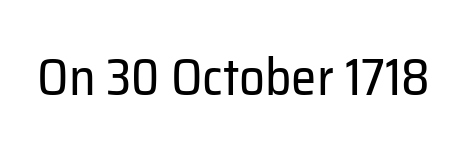
The image shows 51 px regular-weight sans-serif type, upright; set normal letter spacing, not underlined; low stroke contrast and a medium x-height.
